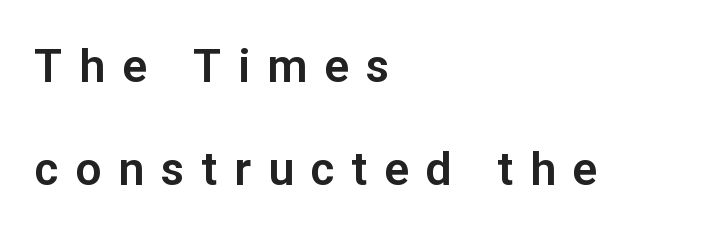
{"serif": "no", "italic": "no", "width": "normal", "stroke_contrast": "low", "x_height": "medium", "monospaced": "no", "underline": "no", "align": "left", "line_spacing": "loose", "line_spacing_ratio": 2.23, "letter_spacing": "wide", "letter_spacing_em": 0.37, "glyph_px": 46}
